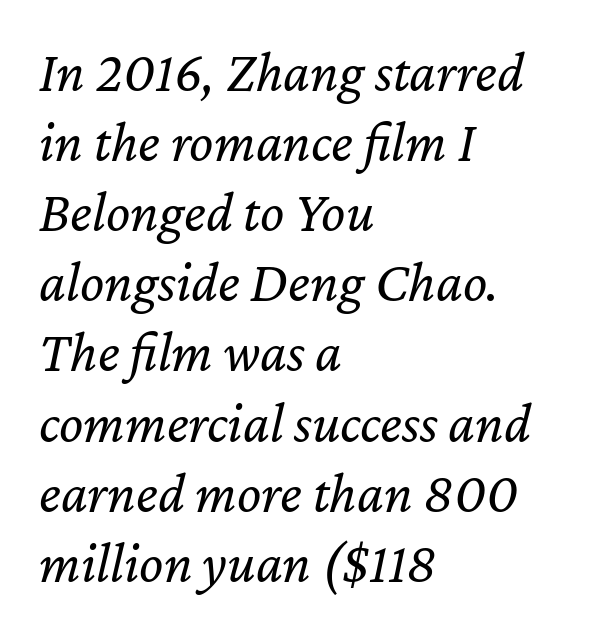
{"italic": "yes", "lean": "right", "slant_degrees": 12, "bold": "no", "weight": "regular", "width": "normal", "stroke_contrast": "low", "x_height": "medium", "monospaced": "no", "underline": "no", "align": "left", "line_spacing_ratio": 1.23, "letter_spacing": "normal", "letter_spacing_em": 0.0, "glyph_px": 57}
